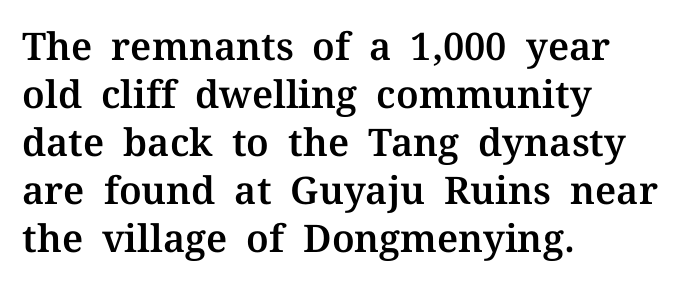
{"serif": "yes", "italic": "no", "width": "normal", "stroke_contrast": "medium", "x_height": "medium", "monospaced": "no", "underline": "no", "align": "left", "line_spacing": "normal", "line_spacing_ratio": 1.26, "letter_spacing": "normal", "letter_spacing_em": 0.0, "glyph_px": 38}
